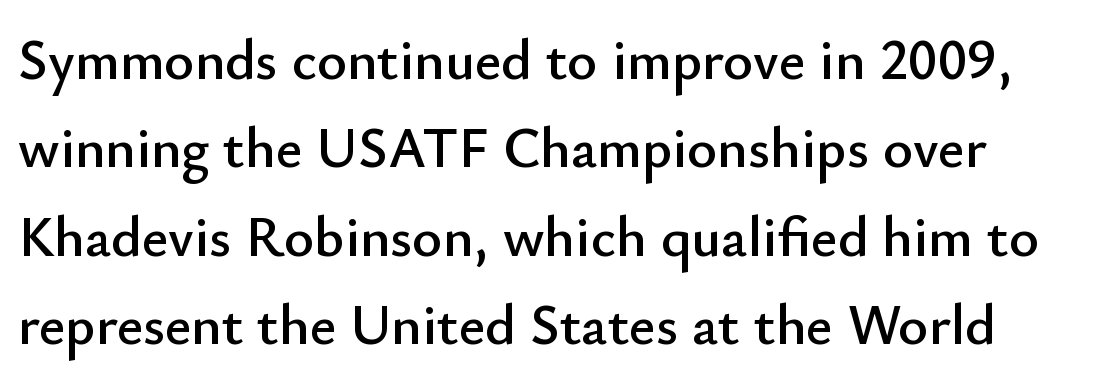
The image shows 57 px sans-serif type, upright; set normal line spacing (1.55x), normal letter spacing, not underlined; low stroke contrast and a small x-height.
